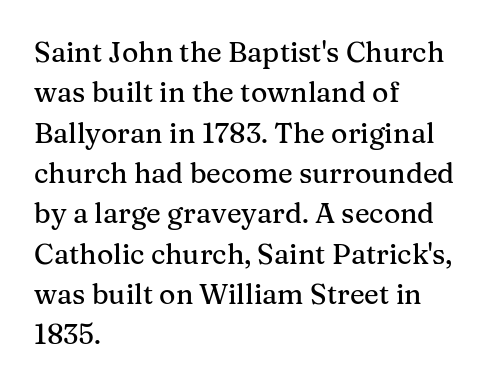
The image shows 28 px serif type, upright; set left-aligned, normal line spacing (1.44x), normal letter spacing, not underlined; medium stroke contrast and a medium x-height.
